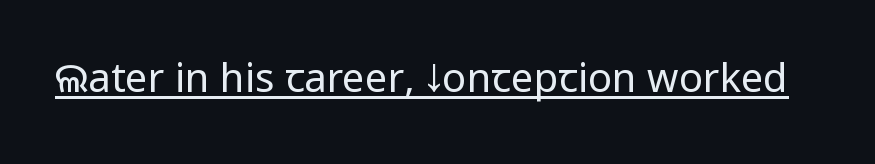
Q: Is the text bold? A: No.
Q: Is the text italic (slanted)? A: No, it is upright.
Q: Is the typeface a serif or a sans-serif typeface? A: Sans-serif.
Q: Is the text underlined? A: Yes.
Q: Is the spacing between letters normal or unusually wide? A: Normal.
Q: Width (condensed, normal, or wide)? A: Condensed.
Q: Stroke contrast? A: Low.
